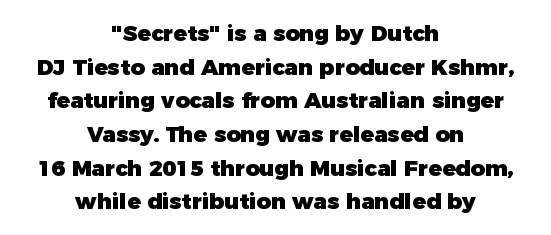
The image shows 22 px bold type, upright; set centered, normal line spacing (1.53x), normal letter spacing, not underlined.
